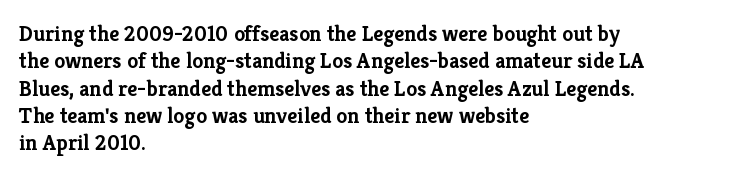
The image shows 22 px bold type, upright; set left-aligned, line spacing 1.24x, normal letter spacing, not underlined.
